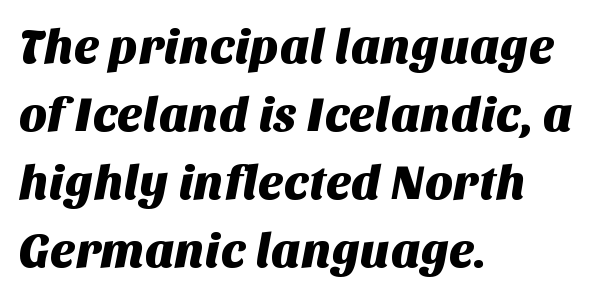
Q: Is the typeface a serif or a sans-serif typeface? A: Sans-serif.
Q: Is the text underlined? A: No.
Q: How is the paragraph aligned? A: Left-aligned.
Q: Is the spacing between letters normal or unusually wide? A: Normal.
Q: Is the spacing between lines tight, normal or loose? A: Normal.
Q: Width (condensed, normal, or wide)? A: Normal.
Q: Stroke contrast? A: Medium.
Q: x-height? A: Large.
Q: Monospaced? A: No.
